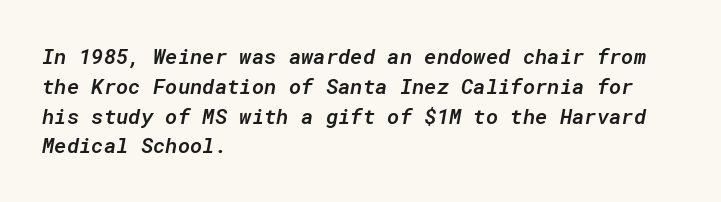
{"italic": "yes", "lean": "right", "slant_degrees": 10, "bold": "semi", "underline": "no", "align": "left", "line_spacing": "normal", "line_spacing_ratio": 1.42, "letter_spacing": "normal", "letter_spacing_em": 0.0, "glyph_px": 21}
